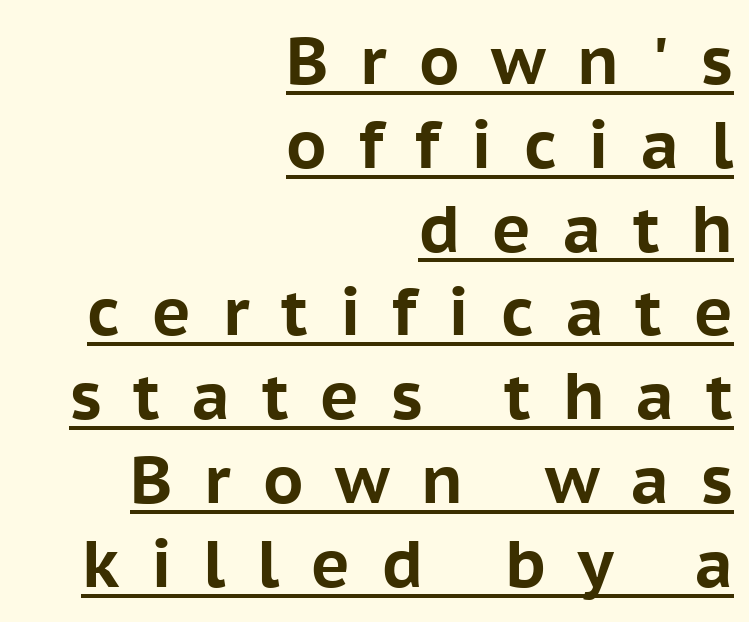
{"serif": "no", "italic": "no", "bold": "yes", "weight": "bold", "width": "normal", "stroke_contrast": "low", "x_height": "medium", "monospaced": "no", "underline": "yes", "align": "right", "line_spacing": "normal", "line_spacing_ratio": 1.27, "letter_spacing": "wide", "letter_spacing_em": 0.48, "glyph_px": 66}
